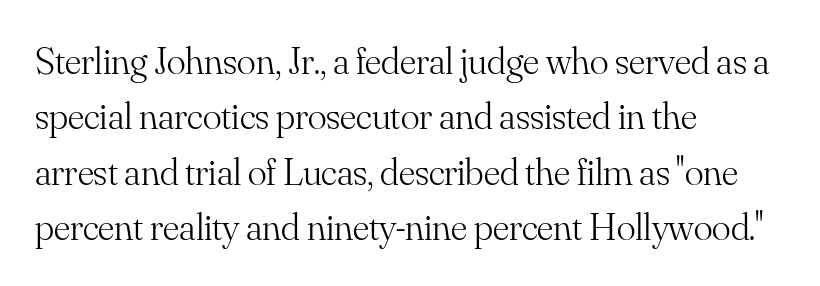
{"serif": "yes", "italic": "no", "bold": "no", "weight": "light", "width": "normal", "stroke_contrast": "medium", "x_height": "small", "monospaced": "no", "underline": "no", "align": "left", "line_spacing": "normal", "line_spacing_ratio": 1.42, "letter_spacing": "normal", "letter_spacing_em": 0.0, "glyph_px": 39}
